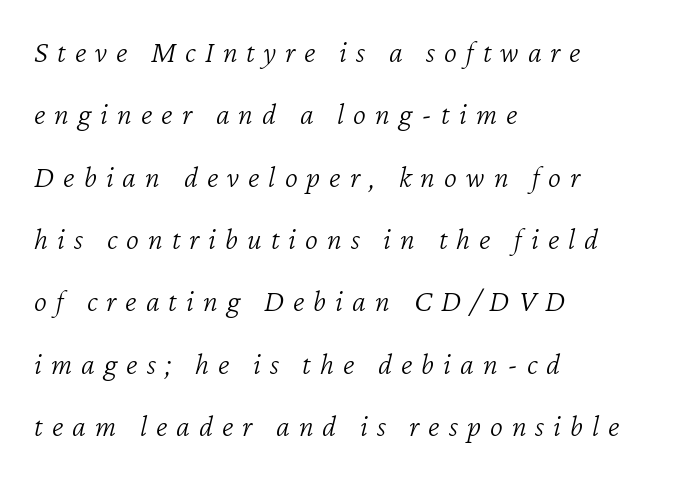
Q: Is the text bold? A: No.
Q: Is the text italic (slanted)? A: Yes, it leans right by about 12 degrees.
Q: Is the text underlined? A: No.
Q: How is the paragraph aligned? A: Left-aligned.
Q: Is the spacing between letters normal or unusually wide? A: Unusually wide.
Q: Is the spacing between lines tight, normal or loose? A: Loose.
Q: Width (condensed, normal, or wide)? A: Normal.
Q: Stroke contrast? A: Low.
Q: x-height? A: Medium.
Q: Monospaced? A: No.
